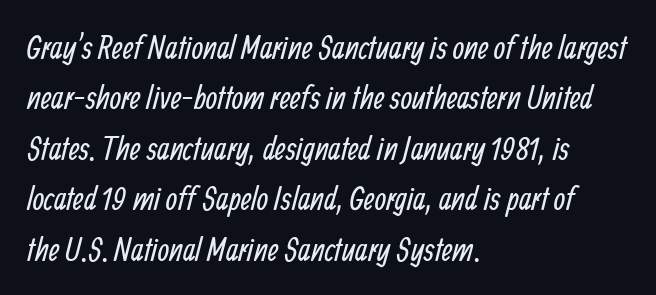
The image shows 33 px regular-weight, condensed sans-serif type; set left-aligned, normal line spacing (1.53x), normal letter spacing, not underlined; low stroke contrast and a medium x-height.
